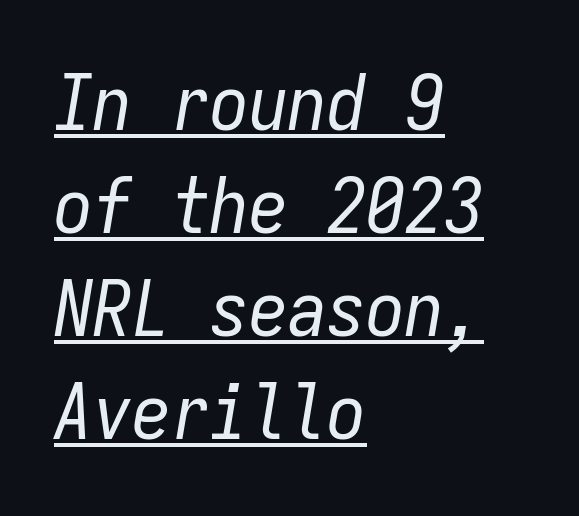
This sample has the even, mechanical cadence of fixed-width lettering. This is not heavy type; no bold has been used. The tracking reads as untouched default to a designer's eye. If you measured baseline to baseline, you'd find a middling distance. Which margin do the lines hug? The left one — the right edge is uneven. Somebody hit Ctrl+U on this one — the words are underlined.
